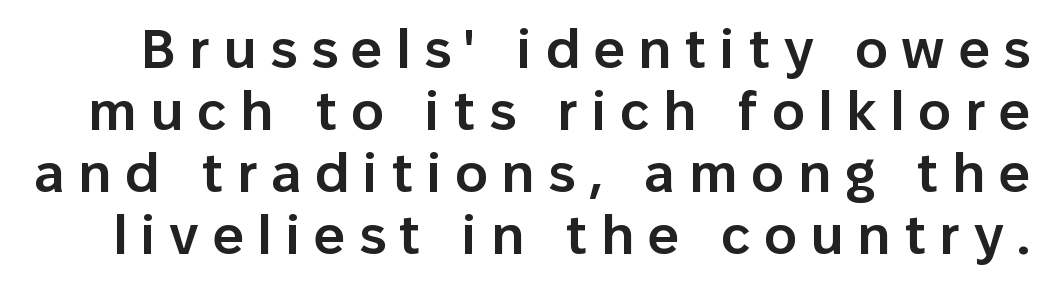
Spacing between characters has been opened up far beyond the box default. Is there any slant? The stems are plumb. Vertical spacing — tight. Typesetter's note: demi weight, one step under bold.
